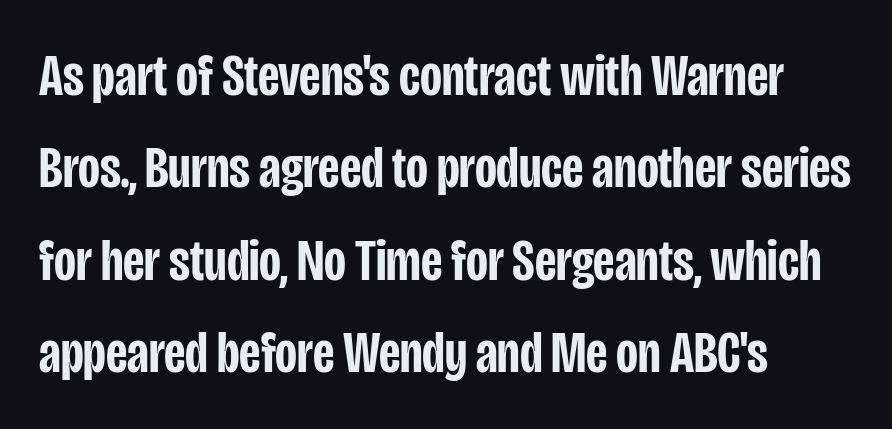
{"serif": "no", "italic": "no", "bold": "semi", "weight": "semibold", "width": "condensed", "stroke_contrast": "low", "x_height": "large", "monospaced": "no", "underline": "no", "align": "left", "line_spacing": "normal", "line_spacing_ratio": 1.54, "letter_spacing": "normal", "letter_spacing_em": 0.0, "glyph_px": 60}
